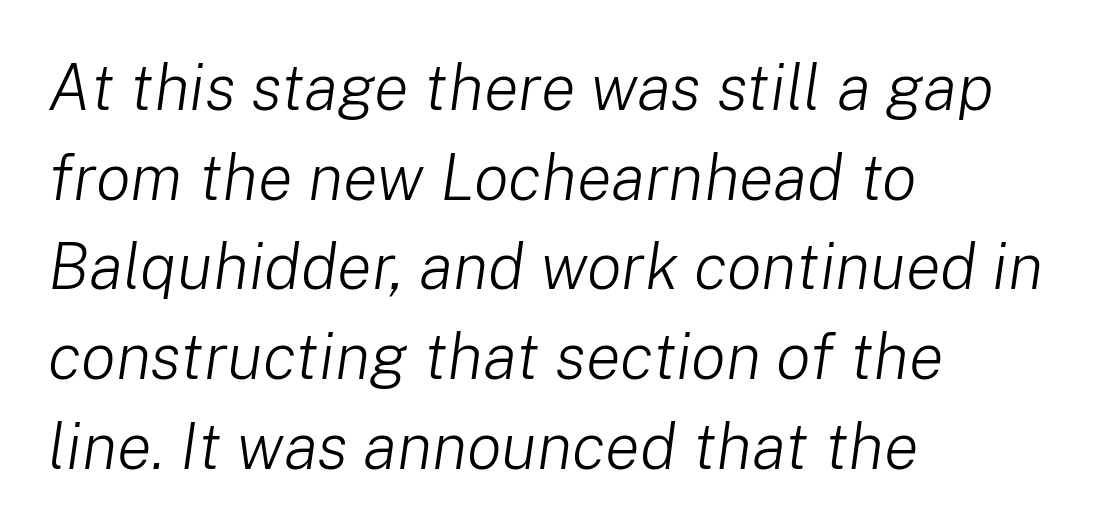
The rendering anchors every line to the left-hand side. Is the letter spacing exaggerated? No — it looks like the ordinary default. The strip under each line holds only bare page. The strokes are not fattened; the text isn't bold.
